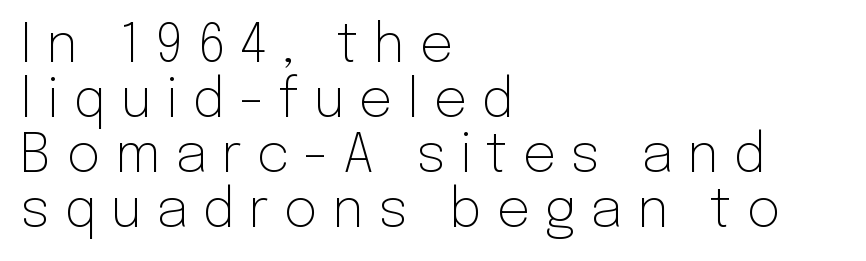
The image shows 53 px light sans-serif type, upright; set left-aligned, tight line spacing (1.04x), unusually wide letter spacing (+0.27 em), not underlined; low stroke contrast and a medium x-height.
